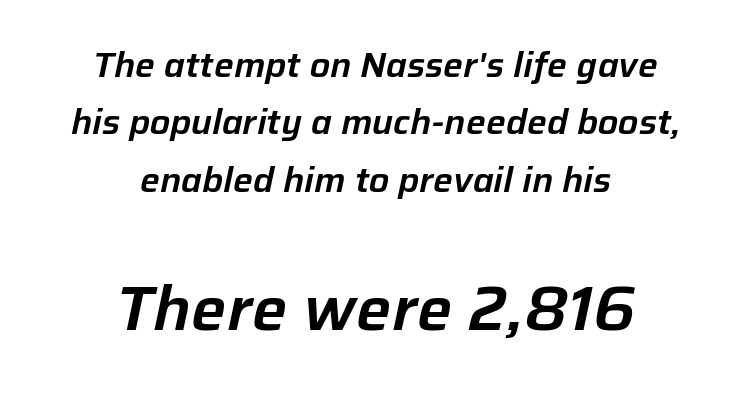
Q: Is the text italic (slanted)? A: Yes, it leans right by about 12 degrees.
Q: Is the text underlined? A: No.
Q: How is the paragraph aligned? A: Centered.
Q: Is the spacing between letters normal or unusually wide? A: Normal.
Q: Is the spacing between lines tight, normal or loose? A: Normal.
Q: Which block of text is set in a larger size, the first (top) or the second (bottom)? A: The second (bottom) one.
Q: Width (condensed, normal, or wide)? A: Normal.
Q: Stroke contrast? A: Low.
Q: x-height? A: Medium.
Q: Monospaced? A: No.
